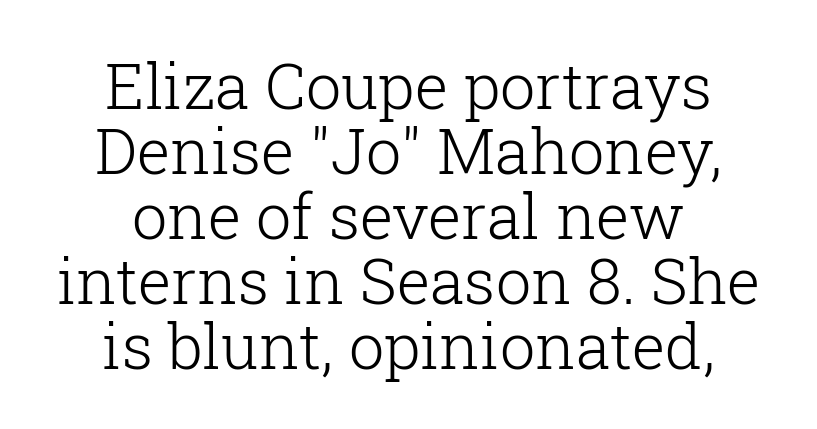
Q: Is the text bold? A: No.
Q: Is the text italic (slanted)? A: No, it is upright.
Q: Is the typeface a serif or a sans-serif typeface? A: Serif.
Q: Is the text underlined? A: No.
Q: How is the paragraph aligned? A: Centered.
Q: Is the spacing between letters normal or unusually wide? A: Normal.
Q: Is the spacing between lines tight, normal or loose? A: Tight.
Q: Width (condensed, normal, or wide)? A: Normal.
Q: Stroke contrast? A: Low.
Q: x-height? A: Medium.
Q: Monospaced? A: No.
